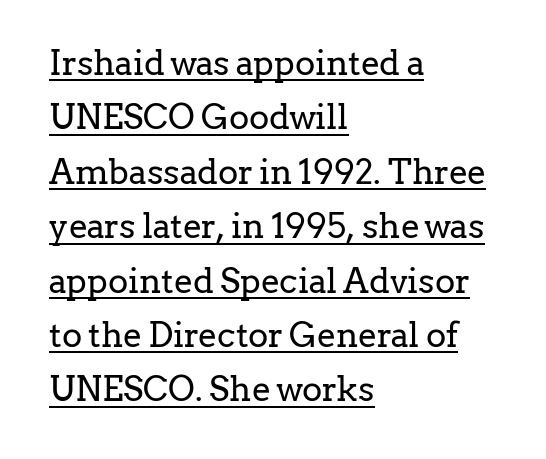
{"serif": "yes", "italic": "no", "bold": "no", "weight": "regular", "width": "normal", "stroke_contrast": "low", "x_height": "medium", "monospaced": "no", "underline": "yes", "align": "left", "line_spacing": "normal", "line_spacing_ratio": 1.6, "letter_spacing": "normal", "letter_spacing_em": 0.0, "glyph_px": 34}
